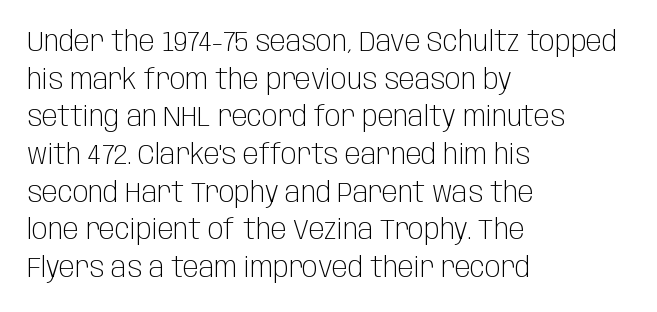
{"serif": "no", "italic": "no", "bold": "no", "weight": "light", "width": "condensed", "stroke_contrast": "low", "x_height": "large", "monospaced": "no", "underline": "no", "align": "left", "line_spacing": "normal", "line_spacing_ratio": 1.3, "letter_spacing": "normal", "letter_spacing_em": 0.0, "glyph_px": 29}
